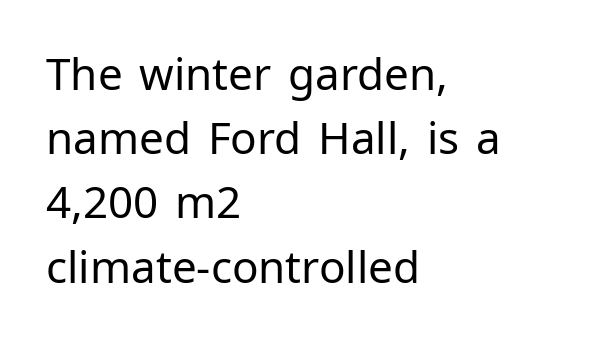
Q: Is the text bold? A: No.
Q: Is the text italic (slanted)? A: No, it is upright.
Q: Is the typeface a serif or a sans-serif typeface? A: Sans-serif.
Q: Is the text underlined? A: No.
Q: How is the paragraph aligned? A: Left-aligned.
Q: Is the spacing between letters normal or unusually wide? A: Normal.
Q: Is the spacing between lines tight, normal or loose? A: Normal.
Q: Width (condensed, normal, or wide)? A: Normal.
Q: Stroke contrast? A: Low.
Q: x-height? A: Medium.
Q: Monospaced? A: No.
